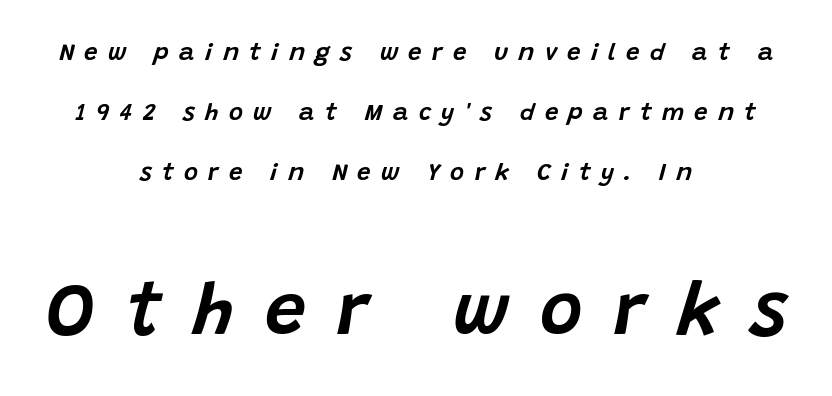
{"italic": "yes", "lean": "right", "slant_degrees": 15, "width": "normal", "stroke_contrast": "low", "x_height": "large", "monospaced": "no", "underline": "no", "align": "center", "line_spacing": "loose", "line_spacing_ratio": 2.49, "letter_spacing": "wide", "letter_spacing_em": 0.43, "larger_block": "second", "size_ratio": 3.04, "glyph_px": 73}
